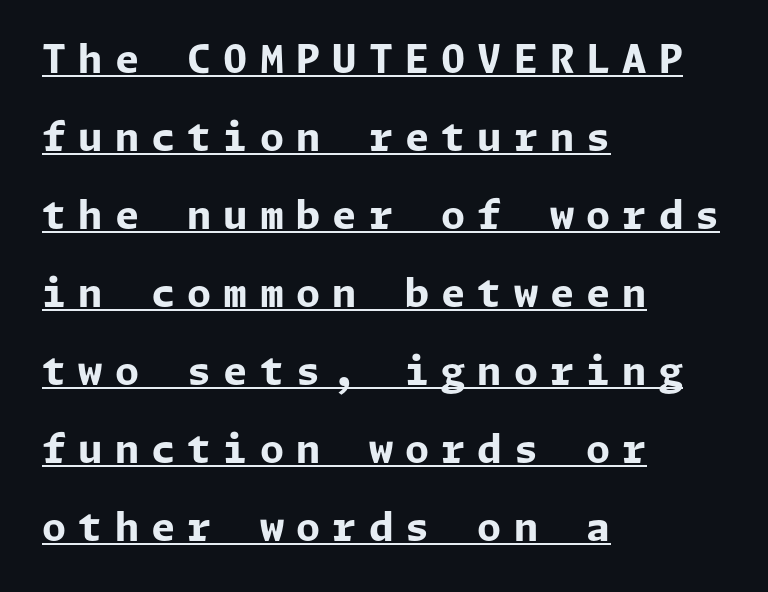
Q: Is the text bold? A: Yes.
Q: Is the text italic (slanted)? A: No, it is upright.
Q: Is the typeface a serif or a sans-serif typeface? A: Sans-serif.
Q: Is the text underlined? A: Yes.
Q: How is the paragraph aligned? A: Left-aligned.
Q: Is the spacing between letters normal or unusually wide? A: Unusually wide.
Q: Is the spacing between lines tight, normal or loose? A: Loose.
Q: Width (condensed, normal, or wide)? A: Normal.
Q: Stroke contrast? A: Low.
Q: x-height? A: Medium.
